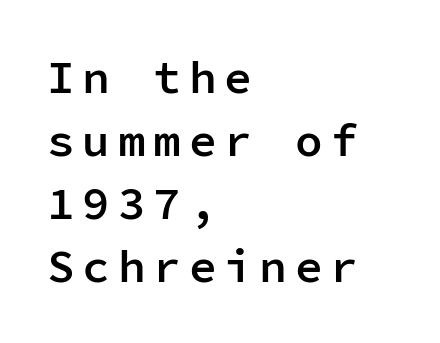
Q: Is the text bold? A: Semi-bold.
Q: Is the text italic (slanted)? A: No, it is upright.
Q: Is the typeface a serif or a sans-serif typeface? A: Sans-serif.
Q: Is the text underlined? A: No.
Q: How is the paragraph aligned? A: Left-aligned.
Q: Is the spacing between lines tight, normal or loose? A: Normal.
Q: Width (condensed, normal, or wide)? A: Normal.
Q: Stroke contrast? A: Low.
Q: x-height? A: Medium.
Q: Monospaced? A: Yes.
